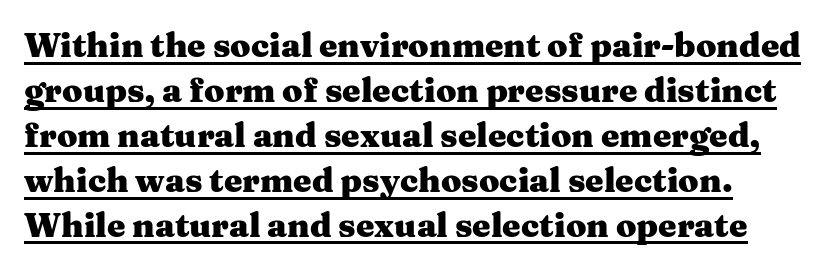
Q: Is the text bold? A: Yes.
Q: Is the text italic (slanted)? A: No, it is upright.
Q: Is the typeface a serif or a sans-serif typeface? A: Serif.
Q: Is the text underlined? A: Yes.
Q: How is the paragraph aligned? A: Left-aligned.
Q: Is the spacing between letters normal or unusually wide? A: Normal.
Q: Is the spacing between lines tight, normal or loose? A: Normal.
Q: Width (condensed, normal, or wide)? A: Wide.
Q: Stroke contrast? A: Medium.
Q: x-height? A: Medium.
Q: Monospaced? A: No.
